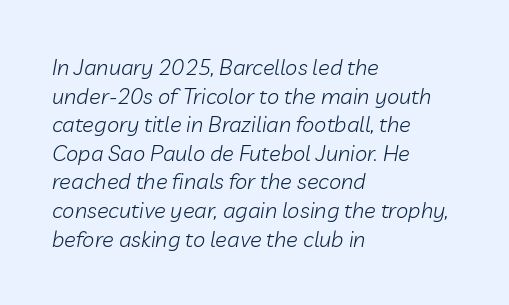
These lines were composed using italics. Successive baselines arrive at the customary interval. The strip under each line holds only bare page. Bold? No — there's no thickening of the strokes. Inter-character spacing is left at the font's built-in metrics. Alignment: flush left.
